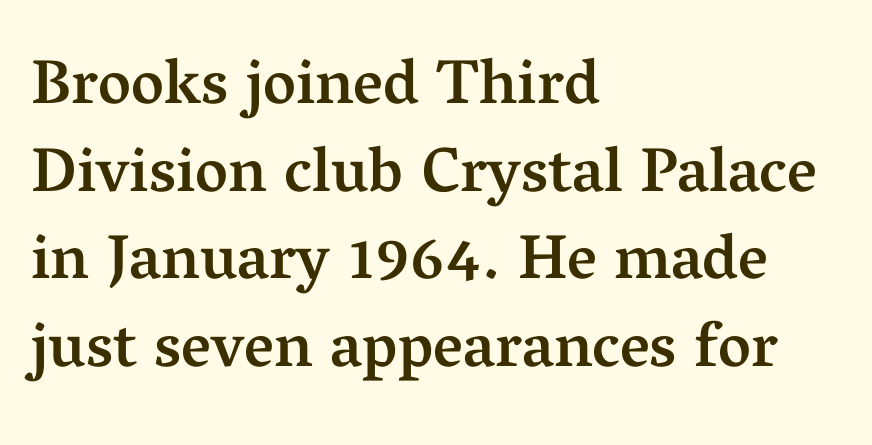
The letters advance in unequal steps, a hallmark of proportional type. There is no visible air inserted between adjacent glyphs. Heft: intermediate — a semibold. The passage shown is typeset with a serif family. Upright lettering throughout. Horizontal alignment here is leftward, the default for most running prose.
